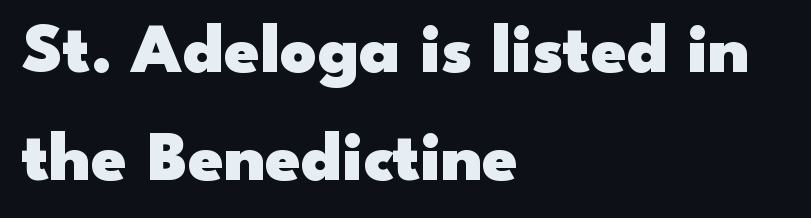
{"serif": "no", "italic": "no", "bold": "yes", "weight": "heavy", "width": "wide", "stroke_contrast": "low", "x_height": "small", "monospaced": "no", "underline": "no", "align": "left", "line_spacing": "normal", "line_spacing_ratio": 1.52, "letter_spacing": "normal", "letter_spacing_em": 0.0, "glyph_px": 71}
